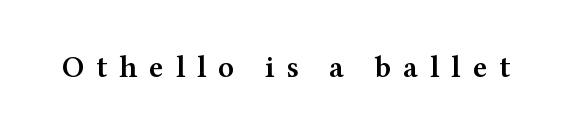
Q: Is the text bold? A: Semi-bold.
Q: Is the text italic (slanted)? A: No, it is upright.
Q: Is the typeface a serif or a sans-serif typeface? A: Serif.
Q: Is the text underlined? A: No.
Q: Is the spacing between letters normal or unusually wide? A: Unusually wide.
Q: Width (condensed, normal, or wide)? A: Wide.
Q: Stroke contrast? A: Medium.
Q: x-height? A: Medium.
Q: Monospaced? A: No.
